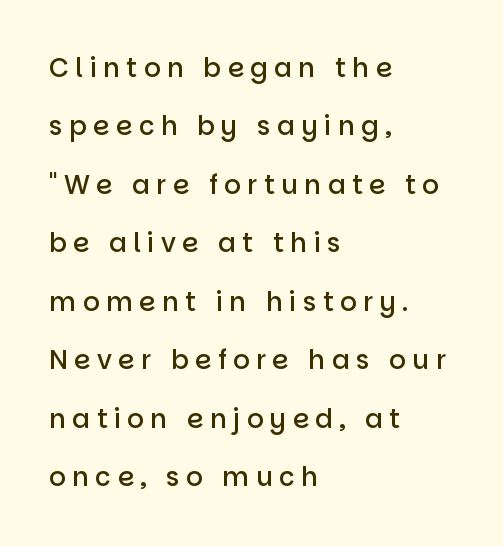
Its strokes are somewhat broadened, the hallmark of semibold type. The tracking jumps out immediately: characters are airy and widely separated. Teacher's note: observe the even left margin — that is flush-left alignment. The specimen reads as upright at a glance.
